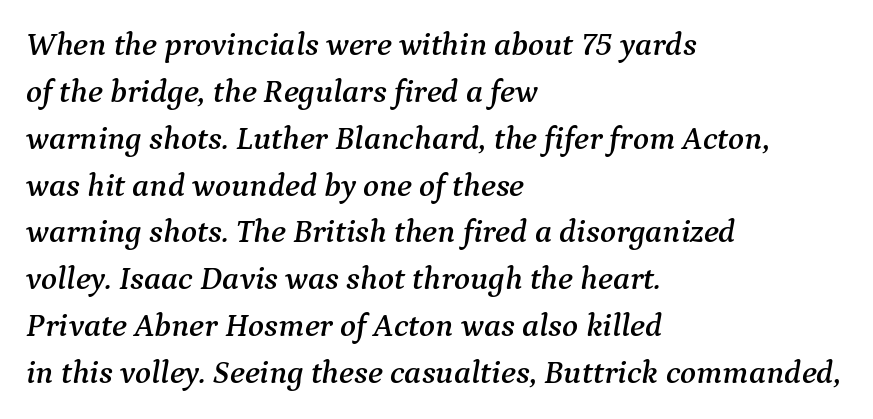
The image shows 33 px serif type, italic (leaning right); set left-aligned, normal line spacing (1.42x), normal letter spacing, not underlined; medium stroke contrast and a medium x-height.
